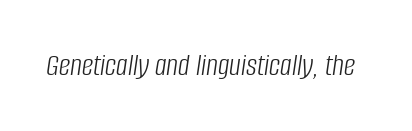
The image shows 32 px light, condensed type, italic (leaning right); set normal letter spacing, not underlined; low stroke contrast and a large x-height.
